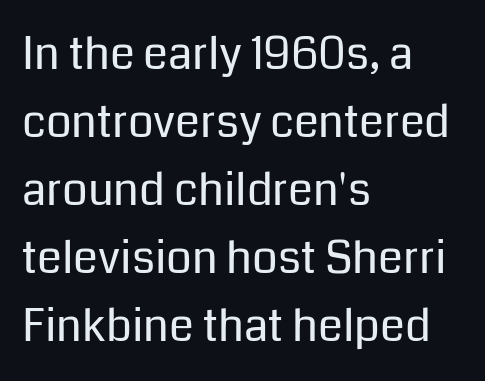
{"serif": "no", "italic": "no", "bold": "no", "weight": "regular", "width": "normal", "stroke_contrast": "low", "x_height": "medium", "monospaced": "no", "underline": "no", "align": "left", "line_spacing": "normal", "line_spacing_ratio": 1.51, "letter_spacing": "normal", "letter_spacing_em": 0.0, "glyph_px": 45}
